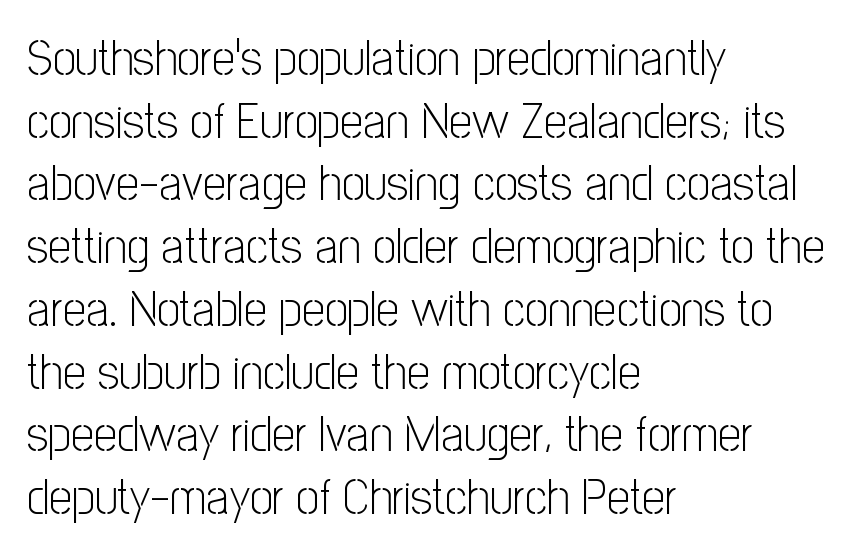
The image shows 51 px light, condensed sans-serif type, upright; set left-aligned, line spacing 1.23x, normal letter spacing, not underlined; low stroke contrast and a medium x-height.
